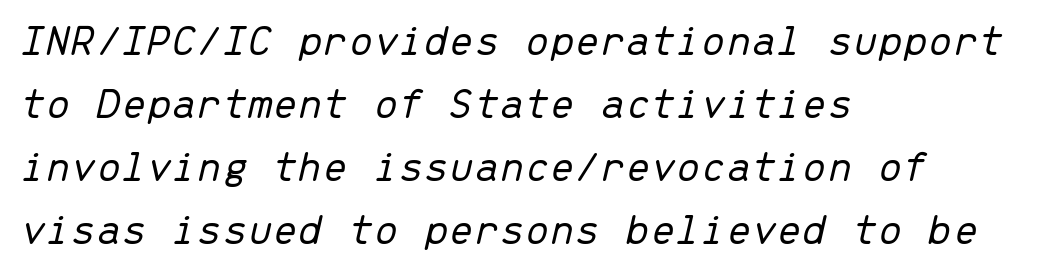
The image shows 45 px light type, italic (leaning right), monospaced; set left-aligned, normal line spacing (1.4x), normal letter spacing, not underlined; low stroke contrast and a medium x-height.
